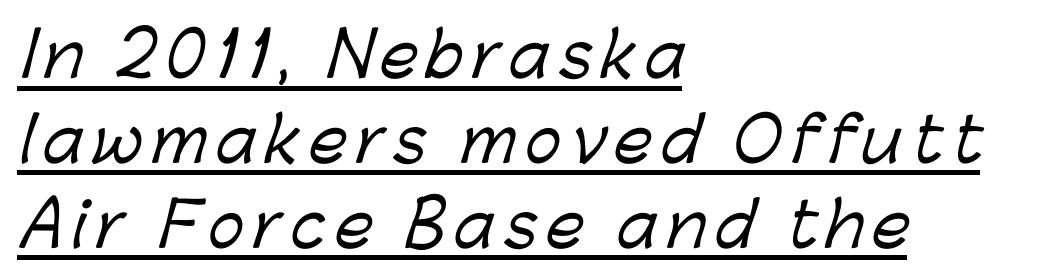
{"serif": "no", "width": "normal", "stroke_contrast": "low", "x_height": "medium", "monospaced": "no", "underline": "yes", "align": "left", "line_spacing": "normal", "line_spacing_ratio": 1.39, "glyph_px": 61}
